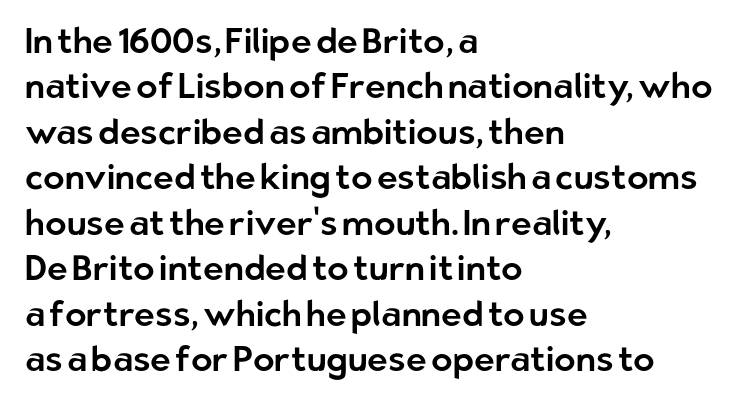
{"serif": "no", "italic": "no", "width": "normal", "stroke_contrast": "low", "x_height": "medium", "monospaced": "no", "underline": "no", "align": "left", "line_spacing": "normal", "line_spacing_ratio": 1.3, "letter_spacing": "normal", "letter_spacing_em": 0.0, "glyph_px": 35}
